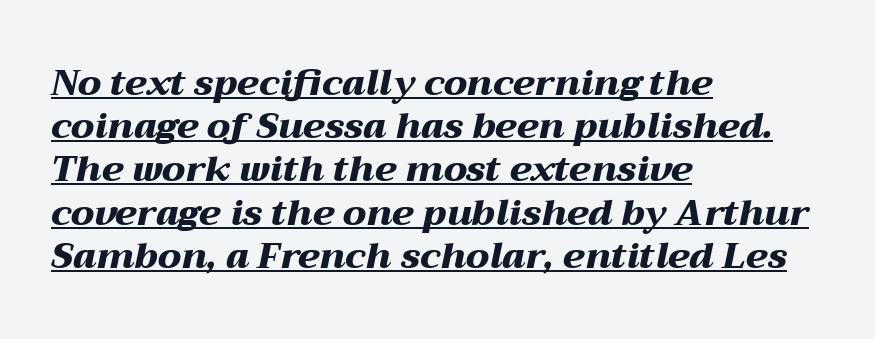
Q: Is the text bold? A: Yes.
Q: Is the text italic (slanted)? A: Yes, it leans right by about 12 degrees.
Q: Is the text underlined? A: Yes.
Q: How is the paragraph aligned? A: Left-aligned.
Q: Is the spacing between letters normal or unusually wide? A: Normal.
Q: Width (condensed, normal, or wide)? A: Wide.
Q: Stroke contrast? A: Medium.
Q: x-height? A: Medium.
Q: Monospaced? A: No.
